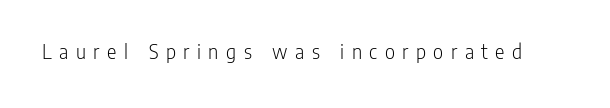
Q: Is the text bold? A: No.
Q: Is the text italic (slanted)? A: No, it is upright.
Q: Is the text underlined? A: No.
Q: Is the spacing between letters normal or unusually wide? A: Unusually wide.
